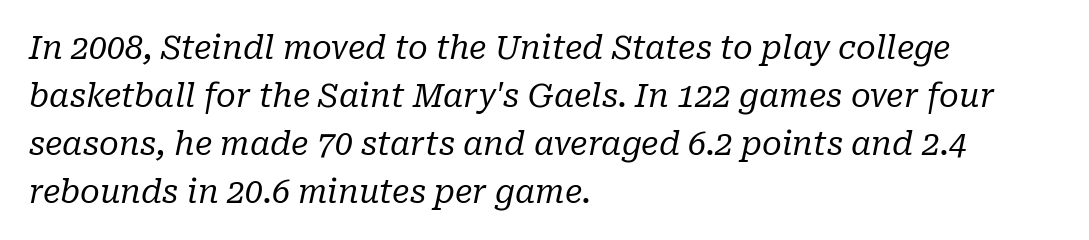
The image shows 32 px regular-weight serif type, italic (leaning right); set left-aligned, normal line spacing (1.5x), normal letter spacing, not underlined; low stroke contrast and a medium x-height.
